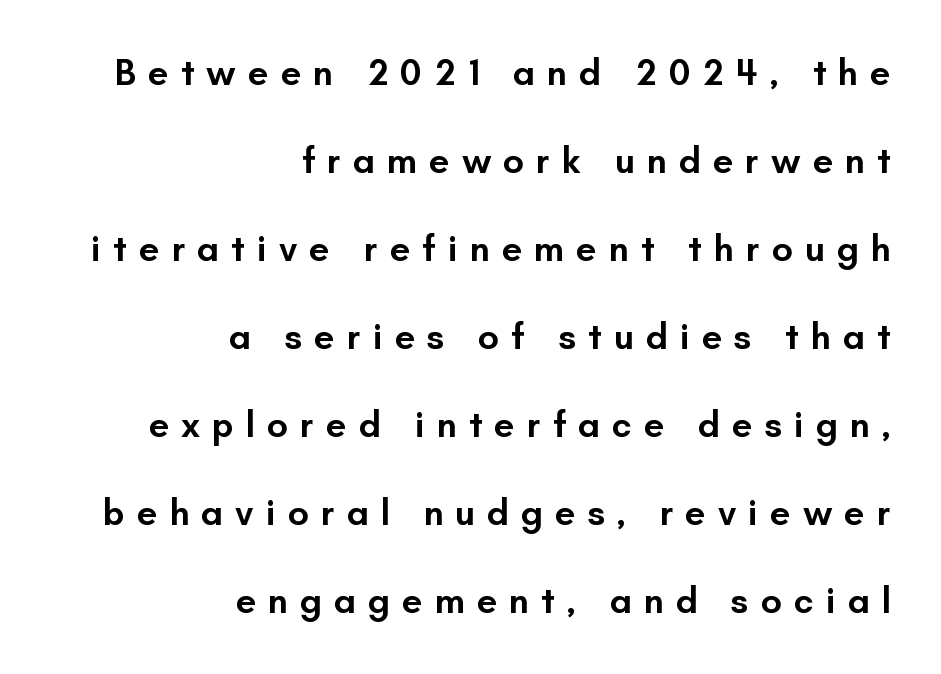
The compositor pushed each line to the right boundary. Proportional: the letters do not fall into vertical columns. Inter-character spacing is expanded well beyond the font's built-in metrics. Each row of text sits above clean, open space. Look at the stroke-to-counter ratio: somewhat heavy, a semibold. Every stem runs plumb, perpendicular to the baseline.
